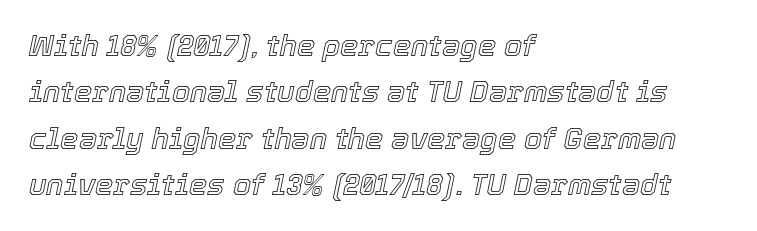
The image shows 29 px text type, italic (leaning right); set left-aligned, normal line spacing (1.6x), normal letter spacing, not underlined; a medium x-height.
